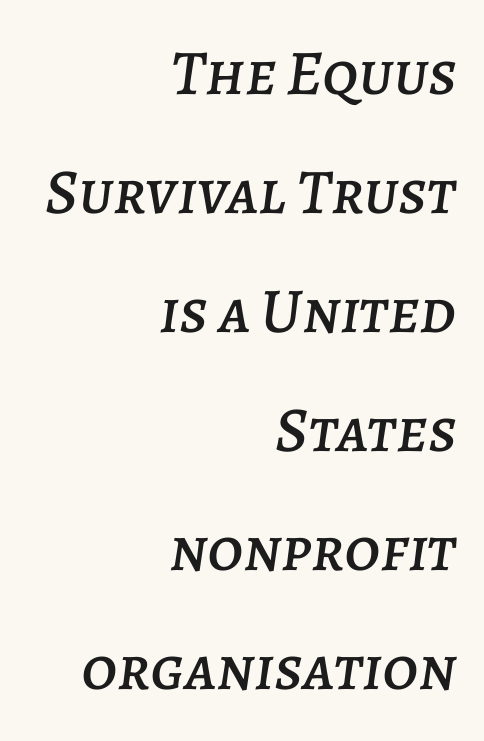
The foot of each line stays bare and open. Looks like regular typesetting: each glyph gets only the width it needs. A typesetter would call this zero additional tracking. This rendering uses right alignment, leaving the left contour irregular. Characters are canted at an angle relative to the baseline's perpendicular.
